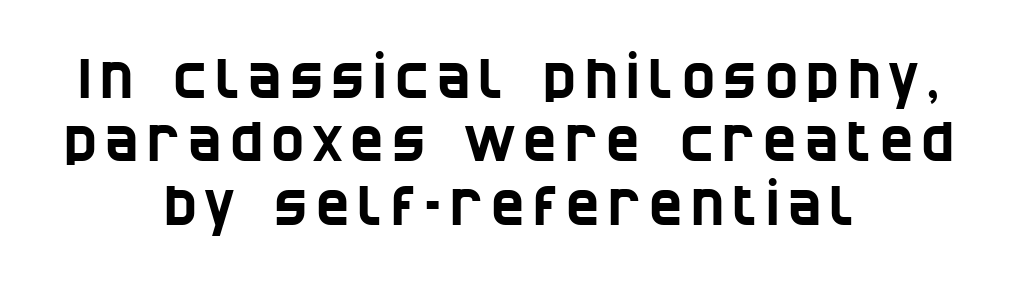
Q: Is the typeface a serif or a sans-serif typeface? A: Sans-serif.
Q: Is the text underlined? A: No.
Q: How is the paragraph aligned? A: Centered.
Q: Is the spacing between lines tight, normal or loose? A: Tight.
Q: Width (condensed, normal, or wide)? A: Condensed.
Q: Stroke contrast? A: Low.
Q: x-height? A: Large.
Q: Monospaced? A: No.
